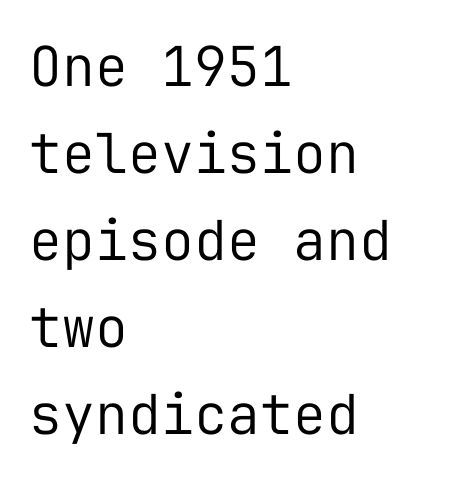
{"serif": "no", "italic": "no", "bold": "no", "weight": "regular", "width": "normal", "stroke_contrast": "low", "x_height": "medium", "monospaced": "yes", "underline": "no", "align": "left", "line_spacing": "normal", "line_spacing_ratio": 1.58, "letter_spacing": "normal", "letter_spacing_em": 0.0, "glyph_px": 55}
